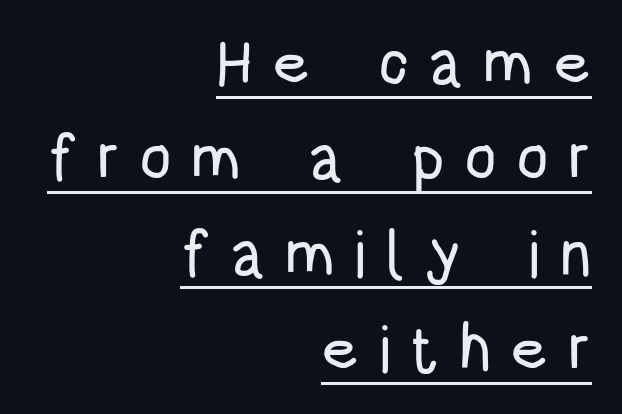
{"serif": "no", "italic": "no", "width": "condensed", "stroke_contrast": "low", "x_height": "large", "monospaced": "no", "underline": "yes", "align": "right", "line_spacing": "normal", "line_spacing_ratio": 1.49, "letter_spacing": "wide", "letter_spacing_em": 0.3, "glyph_px": 64}
